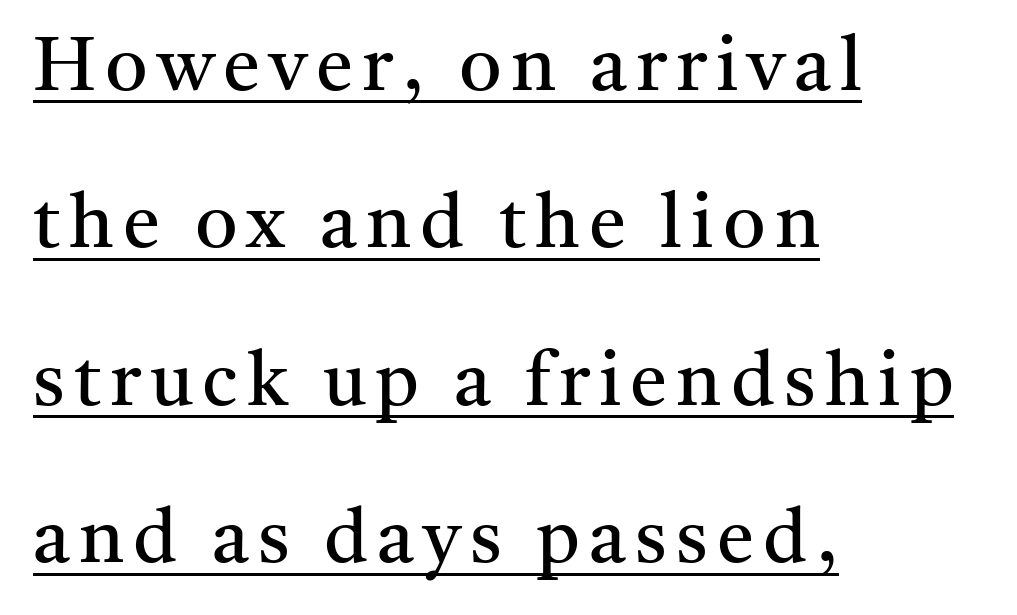
A great deal of white space separates one row of letters from the next. Horizontal alignment here is leftward, the default for most running prose. No letter is thick-stroked: the sample isn't bold. Style check: upright. A baseline rule has been typeset under these characters. Does the type have serifs? Yes, each stem ends in a small foot.
